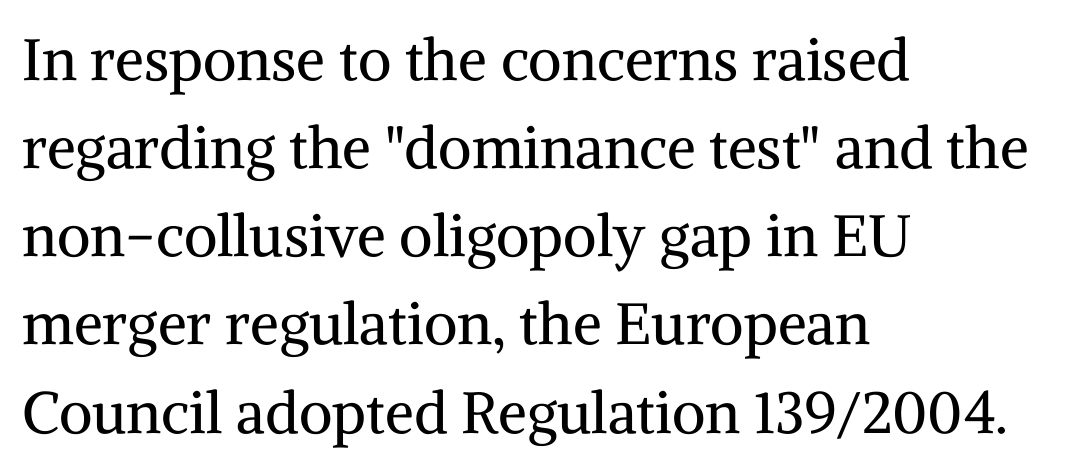
I'd call this a serif setting — the letters wear small feet. Vertical spacing — default. The words here are not underlined. The tracking reads as untouched default to a designer's eye. If you drew a ruler down the left edge, every line would touch it.
